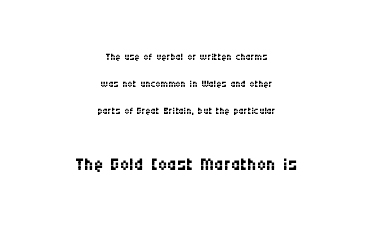
{"italic": "no", "bold": "no", "underline": "no", "align": "center", "line_spacing": "loose", "line_spacing_ratio": 1.94, "letter_spacing": "normal", "letter_spacing_em": 0.0, "larger_block": "second", "size_ratio": 1.86, "glyph_px": 26}
